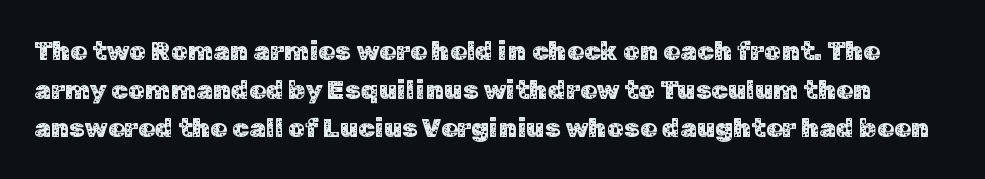
The image shows 27 px text type, upright; set normal line spacing (1.43x), normal letter spacing, not underlined.
